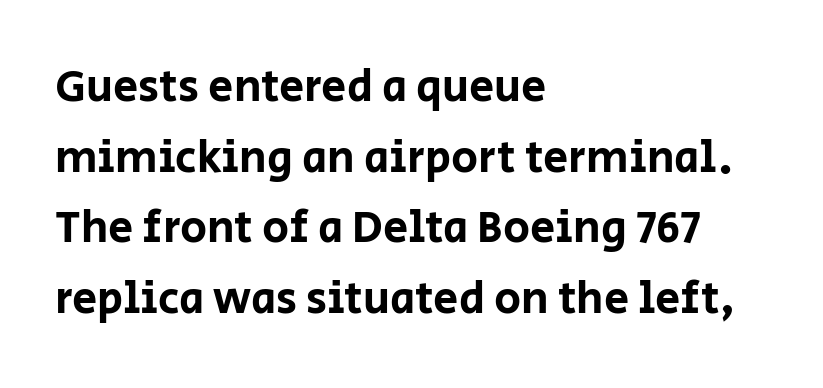
Q: Is the text italic (slanted)? A: No, it is upright.
Q: Is the typeface a serif or a sans-serif typeface? A: Sans-serif.
Q: Is the text underlined? A: No.
Q: How is the paragraph aligned? A: Left-aligned.
Q: Is the spacing between letters normal or unusually wide? A: Normal.
Q: Is the spacing between lines tight, normal or loose? A: Normal.
Q: Width (condensed, normal, or wide)? A: Normal.
Q: Stroke contrast? A: Low.
Q: x-height? A: Large.
Q: Monospaced? A: No.
